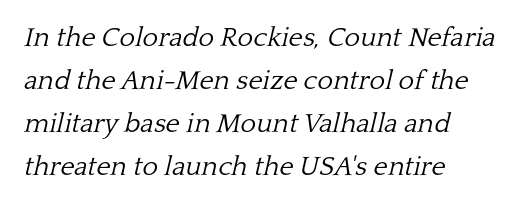
{"italic": "yes", "lean": "right", "slant_degrees": 13, "bold": "no", "underline": "no", "align": "left", "line_spacing": "normal", "line_spacing_ratio": 1.59, "letter_spacing": "normal", "letter_spacing_em": 0.0, "glyph_px": 27}
